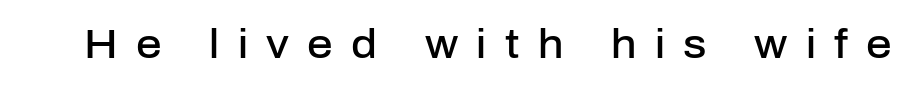
Q: Is the text bold? A: Semi-bold.
Q: Is the text italic (slanted)? A: No, it is upright.
Q: Is the typeface a serif or a sans-serif typeface? A: Sans-serif.
Q: Is the text underlined? A: No.
Q: Is the spacing between letters normal or unusually wide? A: Unusually wide.
Q: Width (condensed, normal, or wide)? A: Normal.
Q: Stroke contrast? A: Low.
Q: x-height? A: Medium.
Q: Monospaced? A: No.
